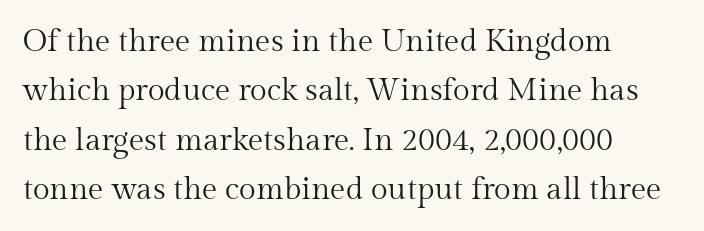
The image shows 31 px regular-weight serif type, upright; set left-aligned, normal line spacing (1.59x), normal letter spacing, not underlined; medium stroke contrast and a medium x-height.
